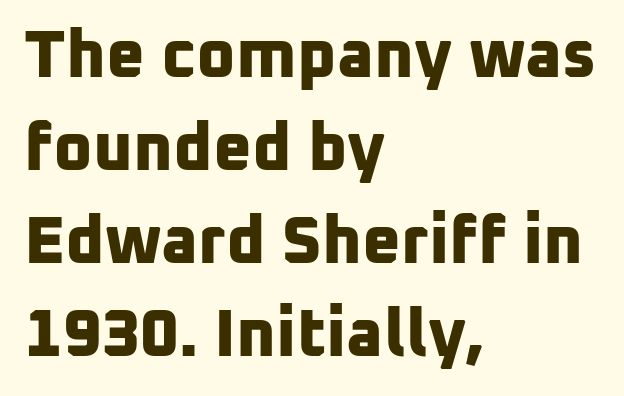
Q: Is the text bold? A: Yes.
Q: Is the typeface a serif or a sans-serif typeface? A: Sans-serif.
Q: Is the text underlined? A: No.
Q: How is the paragraph aligned? A: Left-aligned.
Q: Is the spacing between letters normal or unusually wide? A: Normal.
Q: Is the spacing between lines tight, normal or loose? A: Normal.
Q: Width (condensed, normal, or wide)? A: Normal.
Q: Stroke contrast? A: Low.
Q: x-height? A: Medium.
Q: Monospaced? A: No.
